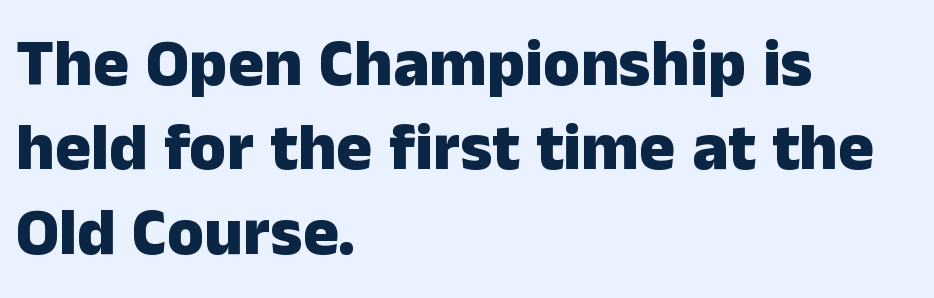
{"serif": "no", "italic": "no", "bold": "yes", "weight": "heavy", "width": "normal", "stroke_contrast": "low", "x_height": "medium", "monospaced": "no", "underline": "no", "align": "left", "line_spacing": "normal", "line_spacing_ratio": 1.26, "letter_spacing": "normal", "letter_spacing_em": 0.0, "glyph_px": 67}
